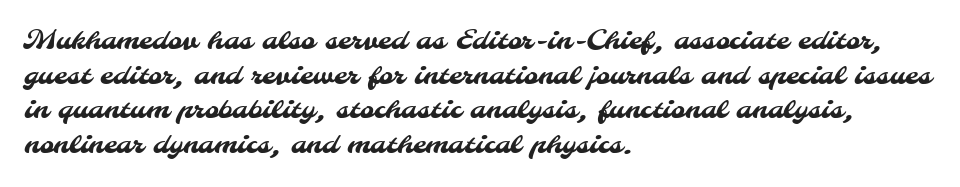
{"underline": "no", "align": "left", "line_spacing": "normal", "line_spacing_ratio": 1.28, "letter_spacing": "normal", "letter_spacing_em": 0.0, "glyph_px": 27}
